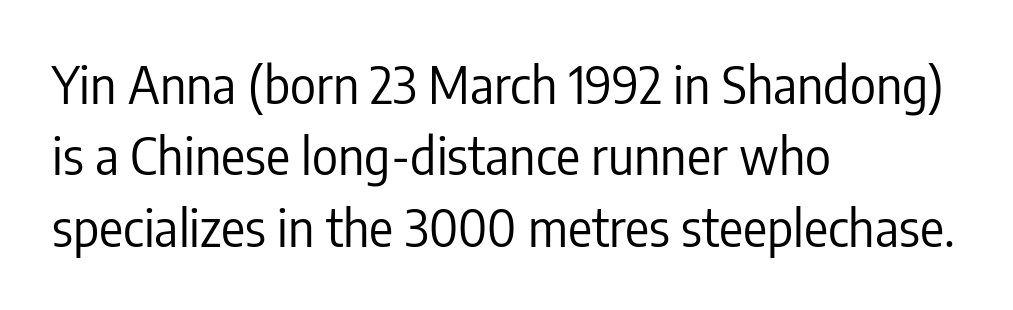
Where is the straight margin? On the left. The zone under the glyphs is completely vacant. Letters have the restrained weight of plain body copy at most. Ascenders rise straight up at ninety degrees. Compared with typical paragraphs, the rows here are spaced about the same.
